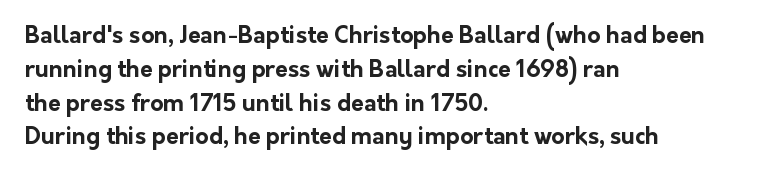
Q: Is the text bold? A: Yes.
Q: Is the text italic (slanted)? A: No, it is upright.
Q: Is the text underlined? A: No.
Q: How is the paragraph aligned? A: Left-aligned.
Q: Is the spacing between letters normal or unusually wide? A: Normal.
Q: Is the spacing between lines tight, normal or loose? A: Normal.
